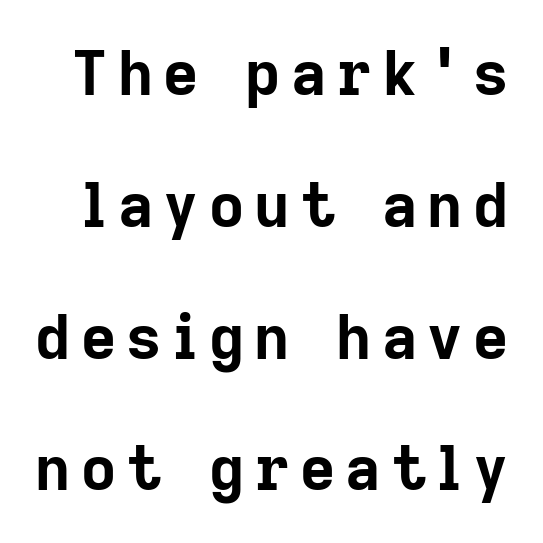
The image shows 61 px bold sans-serif type, upright; set loose line spacing (2.16x), not underlined; low stroke contrast and a medium x-height.
